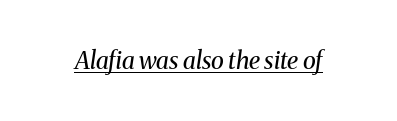
Q: Is the text bold? A: No.
Q: Is the text italic (slanted)? A: Yes, it leans right by about 8 degrees.
Q: Is the text underlined? A: Yes.
Q: Is the spacing between letters normal or unusually wide? A: Normal.
